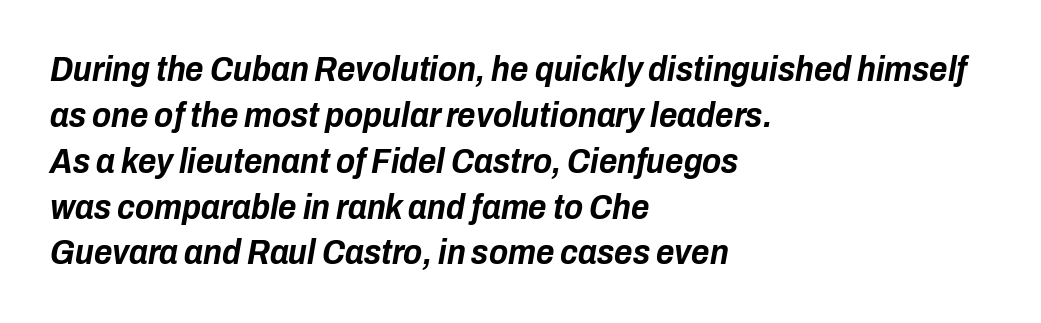
Q: Is the text bold? A: Yes.
Q: Is the text italic (slanted)? A: Yes, it leans right by about 10 degrees.
Q: Is the text underlined? A: No.
Q: How is the paragraph aligned? A: Left-aligned.
Q: Is the spacing between letters normal or unusually wide? A: Normal.
Q: Is the spacing between lines tight, normal or loose? A: Normal.
Q: Width (condensed, normal, or wide)? A: Condensed.
Q: Stroke contrast? A: Low.
Q: x-height? A: Medium.
Q: Monospaced? A: No.
